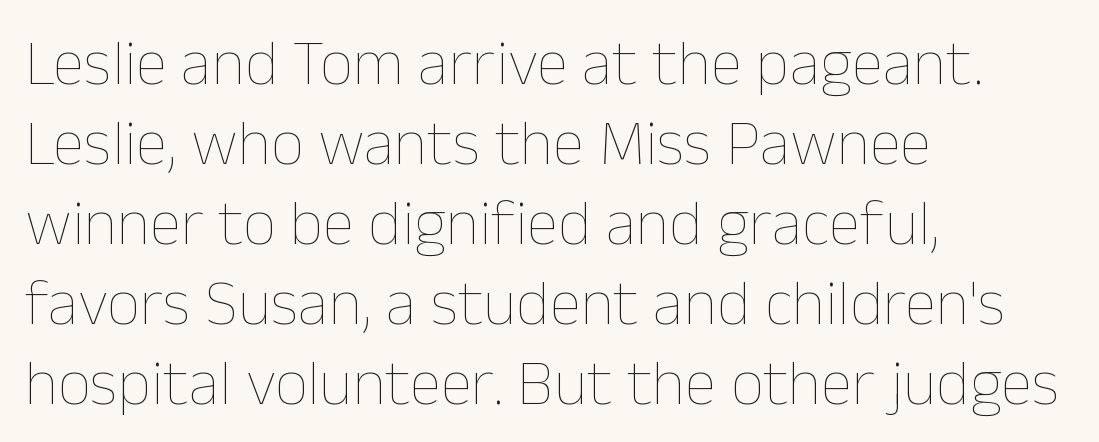
The image shows 65 px thin type, upright; set left-aligned, line spacing 1.23x, normal letter spacing, not underlined; low stroke contrast and a medium x-height.
